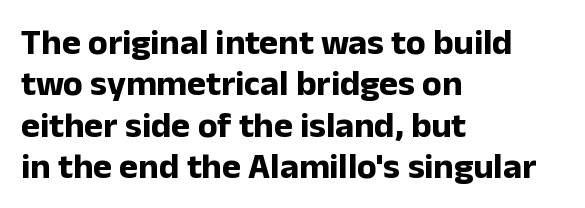
Q: Is the text bold? A: Yes.
Q: Is the text italic (slanted)? A: No, it is upright.
Q: Is the typeface a serif or a sans-serif typeface? A: Sans-serif.
Q: Is the text underlined? A: No.
Q: How is the paragraph aligned? A: Left-aligned.
Q: Is the spacing between letters normal or unusually wide? A: Normal.
Q: Is the spacing between lines tight, normal or loose? A: Tight.
Q: Width (condensed, normal, or wide)? A: Normal.
Q: Stroke contrast? A: Low.
Q: x-height? A: Medium.
Q: Monospaced? A: No.
